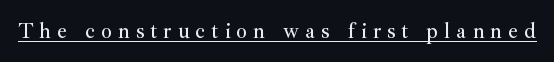
Does extra space separate the letters? Yes, quite a lot of it. Compared with undecorated copy, this sample adds a rule below the words. Unlike italic type, these characters show no tilt at all.
